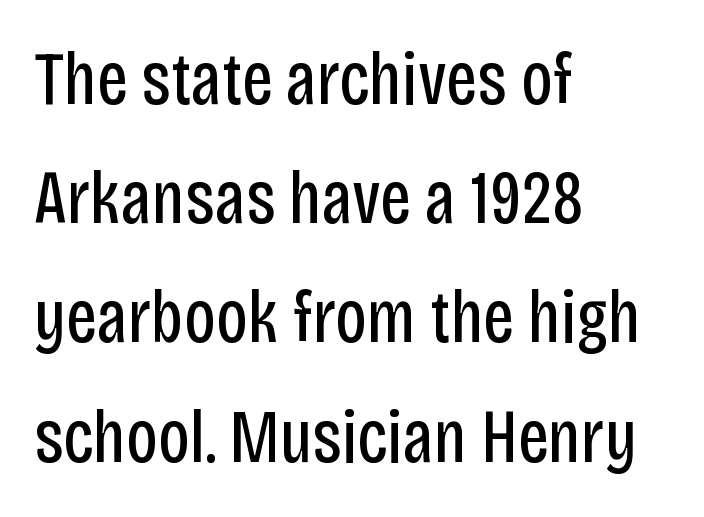
Q: Is the text bold? A: No.
Q: Is the text italic (slanted)? A: No, it is upright.
Q: Is the typeface a serif or a sans-serif typeface? A: Sans-serif.
Q: Is the text underlined? A: No.
Q: How is the paragraph aligned? A: Left-aligned.
Q: Is the spacing between letters normal or unusually wide? A: Normal.
Q: Is the spacing between lines tight, normal or loose? A: Normal.
Q: Width (condensed, normal, or wide)? A: Condensed.
Q: Stroke contrast? A: Low.
Q: x-height? A: Large.
Q: Monospaced? A: No.
